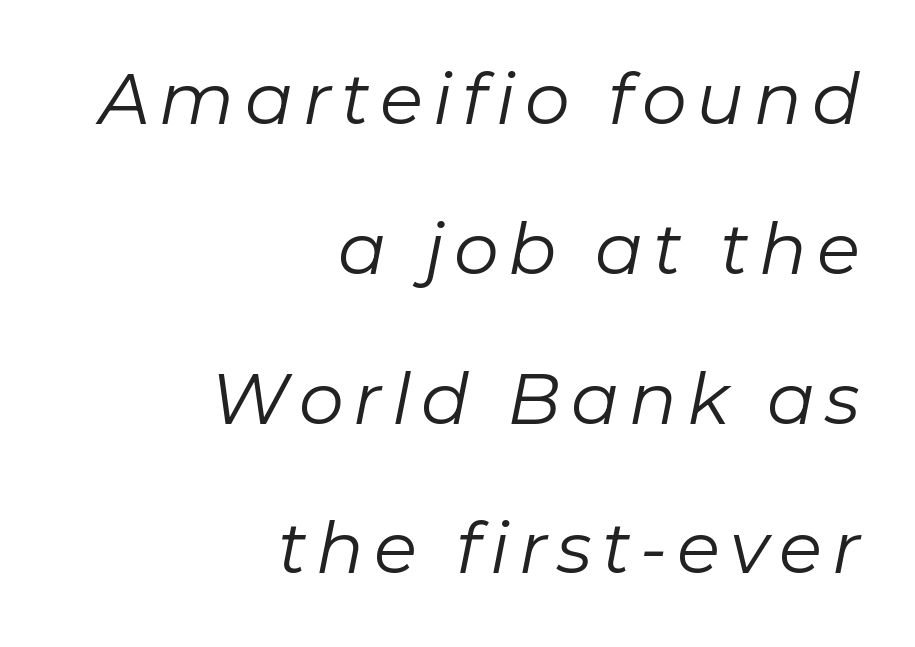
The image shows 71 px regular-weight type, italic (leaning right); set right-aligned, loose line spacing (2.11x), not underlined; low stroke contrast and a medium x-height.
